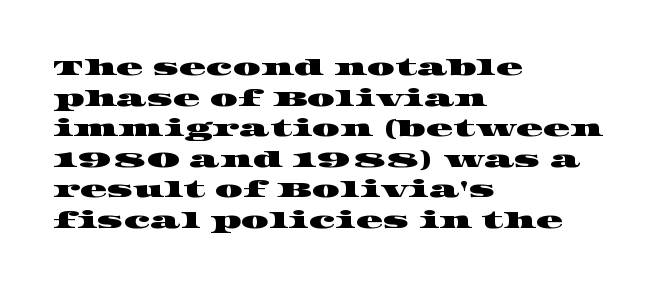
Q: Is the text underlined? A: No.
Q: How is the paragraph aligned? A: Left-aligned.
Q: Is the spacing between letters normal or unusually wide? A: Normal.
Q: Is the spacing between lines tight, normal or loose? A: Normal.
